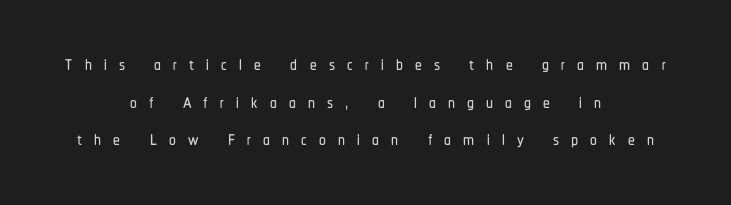
The tracking reads as deliberately expanded to a designer's eye. Characters remain perfectly vertical along every line. Anything drawn beneath the words? Only blank space. The lines sit at an ordinary, default distance from one another.
